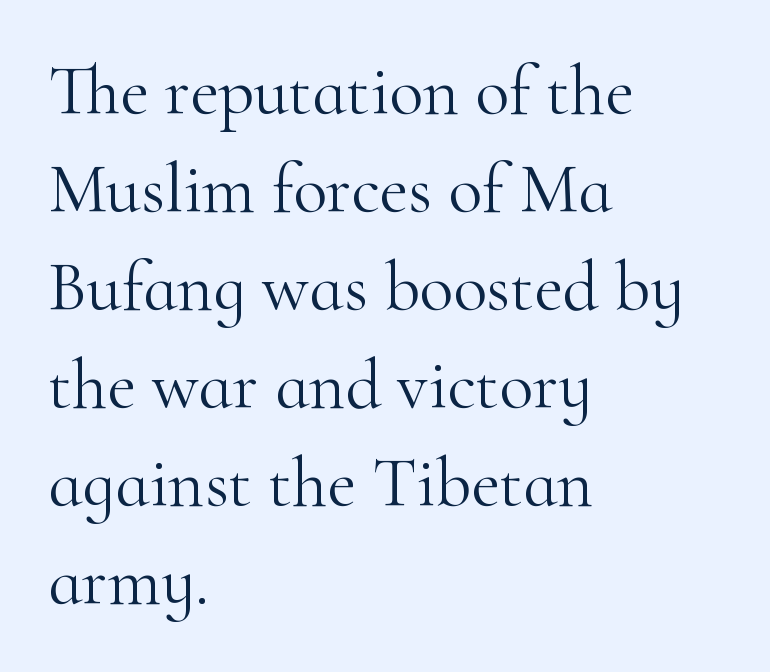
Q: Is the text bold? A: No.
Q: Is the text italic (slanted)? A: No, it is upright.
Q: Is the typeface a serif or a sans-serif typeface? A: Serif.
Q: Is the text underlined? A: No.
Q: How is the paragraph aligned? A: Left-aligned.
Q: Is the spacing between letters normal or unusually wide? A: Normal.
Q: Is the spacing between lines tight, normal or loose? A: Normal.
Q: Width (condensed, normal, or wide)? A: Normal.
Q: Stroke contrast? A: High.
Q: x-height? A: Small.
Q: Monospaced? A: No.
